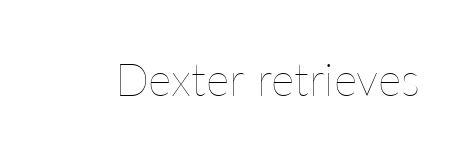
{"italic": "no", "bold": "no", "weight": "thin", "width": "normal", "stroke_contrast": "low", "x_height": "medium", "monospaced": "no", "underline": "no", "letter_spacing": "normal", "letter_spacing_em": 0.0, "glyph_px": 45}
